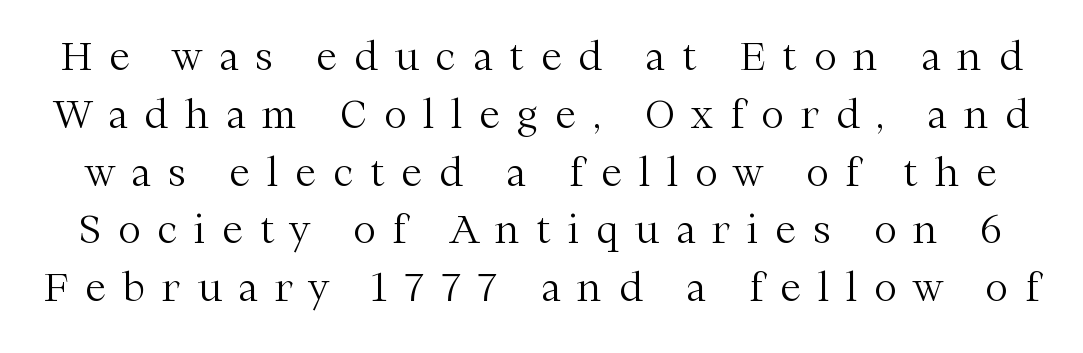
Q: Is the text bold? A: No.
Q: Is the text italic (slanted)? A: No, it is upright.
Q: Is the typeface a serif or a sans-serif typeface? A: Serif.
Q: Is the text underlined? A: No.
Q: Is the spacing between letters normal or unusually wide? A: Unusually wide.
Q: Is the spacing between lines tight, normal or loose? A: Normal.
Q: Width (condensed, normal, or wide)? A: Normal.
Q: Stroke contrast? A: Medium.
Q: x-height? A: Medium.
Q: Monospaced? A: No.
